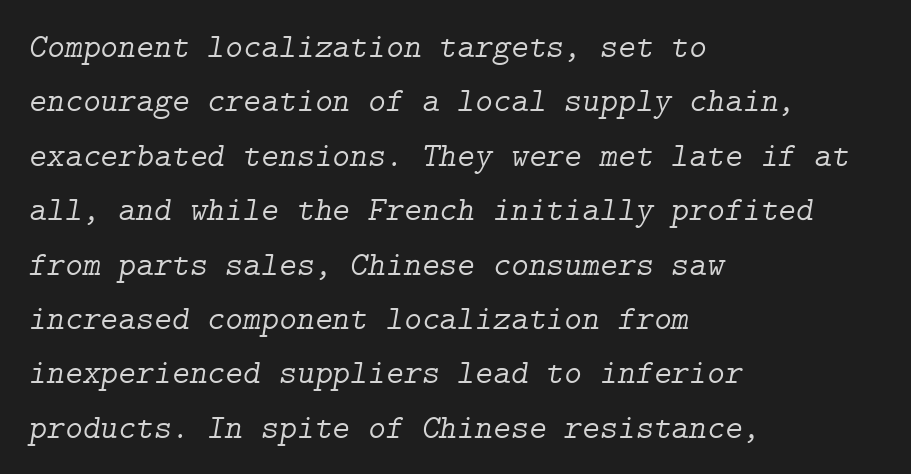
Q: Is the text bold? A: No.
Q: Is the text italic (slanted)? A: Yes, it leans right by about 9 degrees.
Q: Is the typeface a serif or a sans-serif typeface? A: Serif.
Q: Is the text underlined? A: No.
Q: How is the paragraph aligned? A: Left-aligned.
Q: Is the spacing between letters normal or unusually wide? A: Normal.
Q: Is the spacing between lines tight, normal or loose? A: Normal.
Q: Width (condensed, normal, or wide)? A: Normal.
Q: Stroke contrast? A: Low.
Q: x-height? A: Medium.
